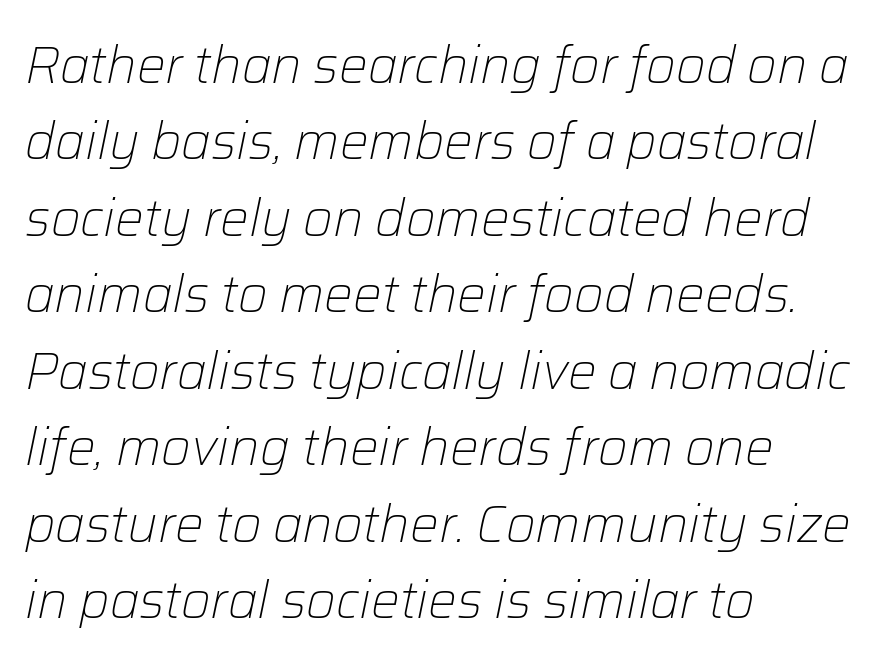
Q: Is the text bold? A: No.
Q: Is the text italic (slanted)? A: Yes, it leans right by about 12 degrees.
Q: Is the text underlined? A: No.
Q: How is the paragraph aligned? A: Left-aligned.
Q: Is the spacing between letters normal or unusually wide? A: Normal.
Q: Is the spacing between lines tight, normal or loose? A: Normal.
Q: Width (condensed, normal, or wide)? A: Normal.
Q: Stroke contrast? A: Low.
Q: x-height? A: Medium.
Q: Monospaced? A: No.
